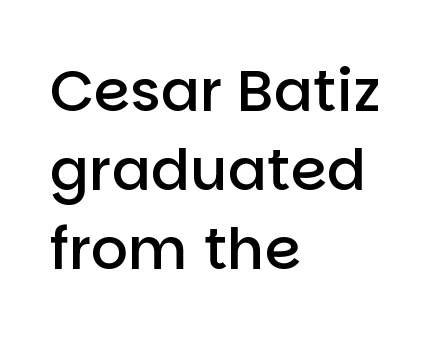
Normally led — the rows are evenly, conventionally spaced. Underlining? Definitely not there. A bit beefed up — I'd call it semibold rather than bold. These lines are rendered in a variable-pitch font.
